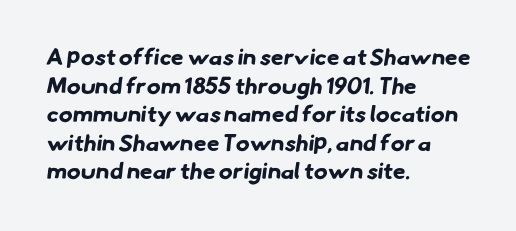
This rendering uses left alignment, leaving the right contour irregular. Nobody touched the tracking dial on this one. Strokes here are thick enough to call this a true bold. Unmarked baselines from the first word to the last.
